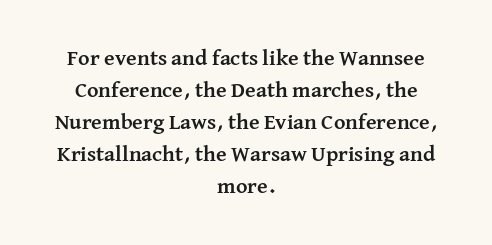
The image shows 22 px bold type, upright; set centered, normal line spacing (1.45x), normal letter spacing, not underlined.
